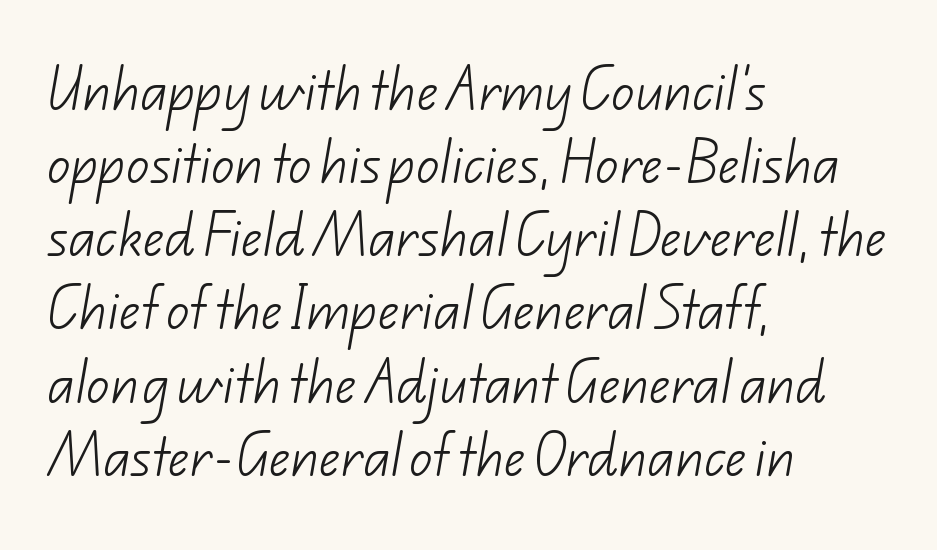
{"serif": "no", "bold": "no", "weight": "light", "width": "normal", "stroke_contrast": "low", "x_height": "small", "monospaced": "no", "underline": "no", "align": "left", "line_spacing": "normal", "line_spacing_ratio": 1.59, "letter_spacing": "normal", "letter_spacing_em": 0.0, "glyph_px": 46}
